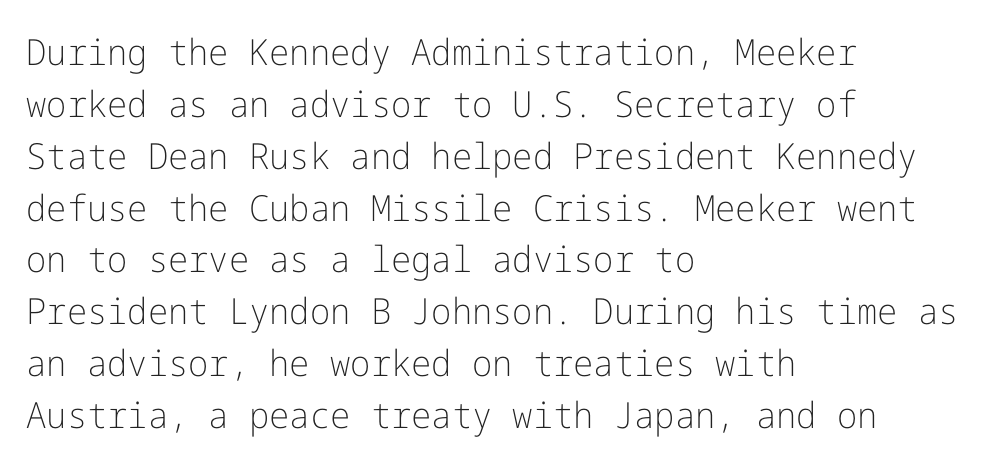
Q: Is the text bold? A: No.
Q: Is the text italic (slanted)? A: No, it is upright.
Q: Is the typeface a serif or a sans-serif typeface? A: Sans-serif.
Q: Is the text underlined? A: No.
Q: How is the paragraph aligned? A: Left-aligned.
Q: Is the spacing between letters normal or unusually wide? A: Normal.
Q: Is the spacing between lines tight, normal or loose? A: Normal.
Q: Width (condensed, normal, or wide)? A: Normal.
Q: Stroke contrast? A: Low.
Q: x-height? A: Medium.
